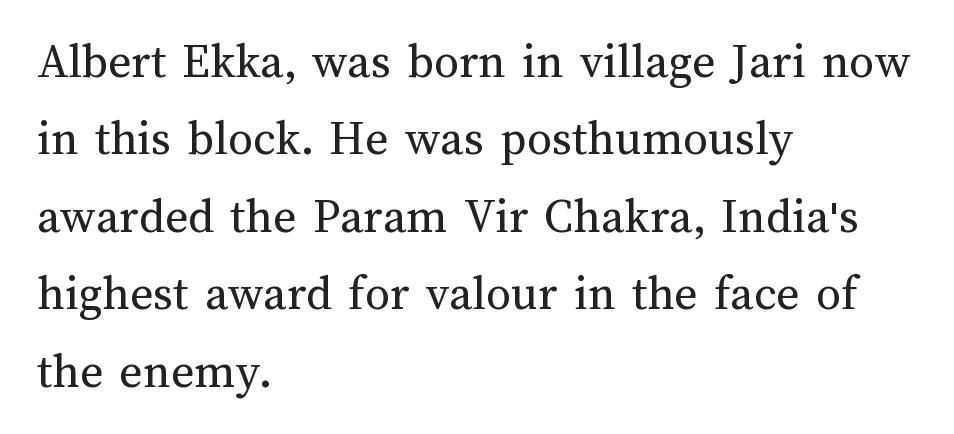
This sample uses plain, unmodified letter spacing. Think of a printed novel: that variable character pitch is what you see here. Rendered with straight, roman letterforms. The typesetting does not lean heavy: it is not bold.
